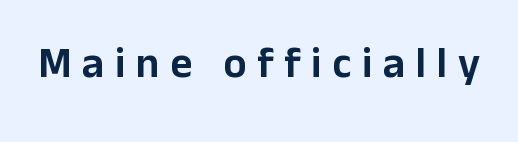
Q: Is the text italic (slanted)? A: No, it is upright.
Q: Is the typeface a serif or a sans-serif typeface? A: Sans-serif.
Q: Is the text underlined? A: No.
Q: Is the spacing between letters normal or unusually wide? A: Unusually wide.
Q: Width (condensed, normal, or wide)? A: Normal.
Q: Stroke contrast? A: Low.
Q: x-height? A: Medium.
Q: Monospaced? A: No.
